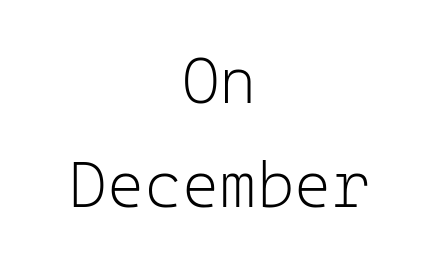
{"serif": "no", "italic": "no", "bold": "no", "weight": "light", "width": "normal", "stroke_contrast": "low", "x_height": "medium", "monospaced": "yes", "underline": "no", "align": "center", "line_spacing": "normal", "line_spacing_ratio": 1.63, "letter_spacing": "normal", "letter_spacing_em": 0.0, "glyph_px": 64}
